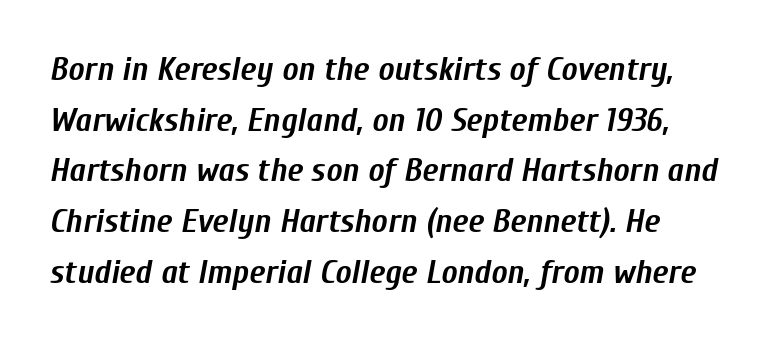
Note the varied advance widths — an 'i' is clearly narrower than an 'm'. Heavy, bold letterforms. Regarding leading, the lines here are spaced in the standard way. Each word holds together tightly as a unit, with standard inter-letter gaps. Each row of text sits above clean, open space.
